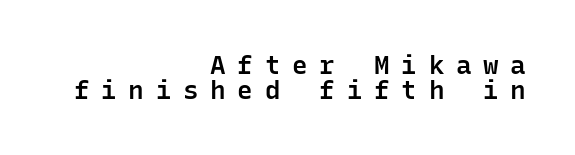
Anything drawn beneath the words? Only blank space. A somewhat darkened texture: the type is semibold rather than bold. Ascenders rise straight up at ninety degrees. The passage shown stacks its lines with hardly any gap. A student would call this right alignment; a typographer would say flush right, rag left.
